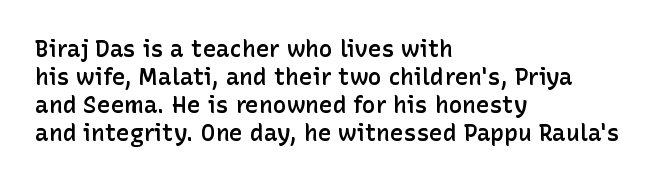
The image shows 23 px text type, upright; set left-aligned, line spacing 1.22x, normal letter spacing, not underlined.
